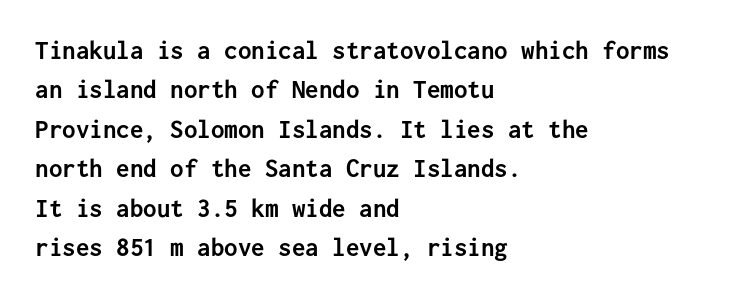
Q: Is the text bold? A: Yes.
Q: Is the text italic (slanted)? A: No, it is upright.
Q: Is the text underlined? A: No.
Q: How is the paragraph aligned? A: Left-aligned.
Q: Is the spacing between letters normal or unusually wide? A: Normal.
Q: Is the spacing between lines tight, normal or loose? A: Normal.
